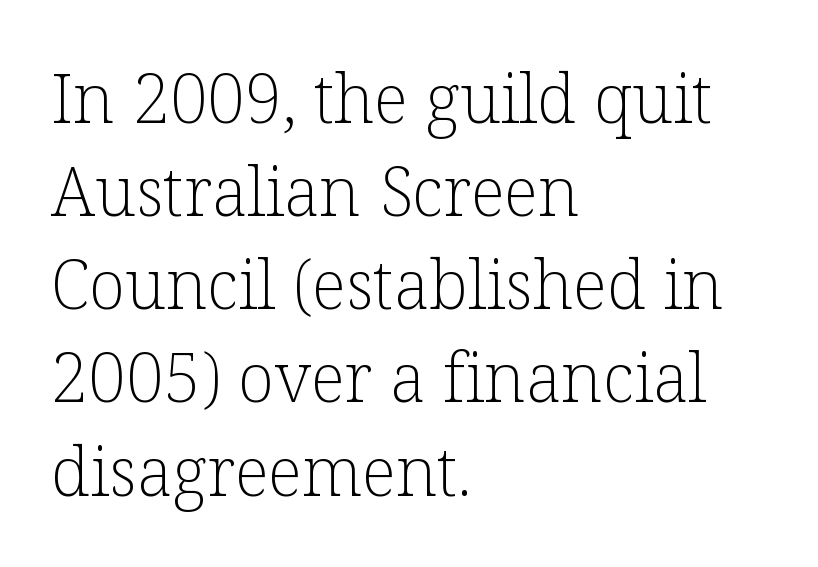
{"serif": "yes", "italic": "no", "bold": "no", "weight": "light", "width": "normal", "stroke_contrast": "low", "x_height": "medium", "monospaced": "no", "underline": "no", "align": "left", "line_spacing": "normal", "line_spacing_ratio": 1.39, "letter_spacing": "normal", "letter_spacing_em": 0.0, "glyph_px": 67}
